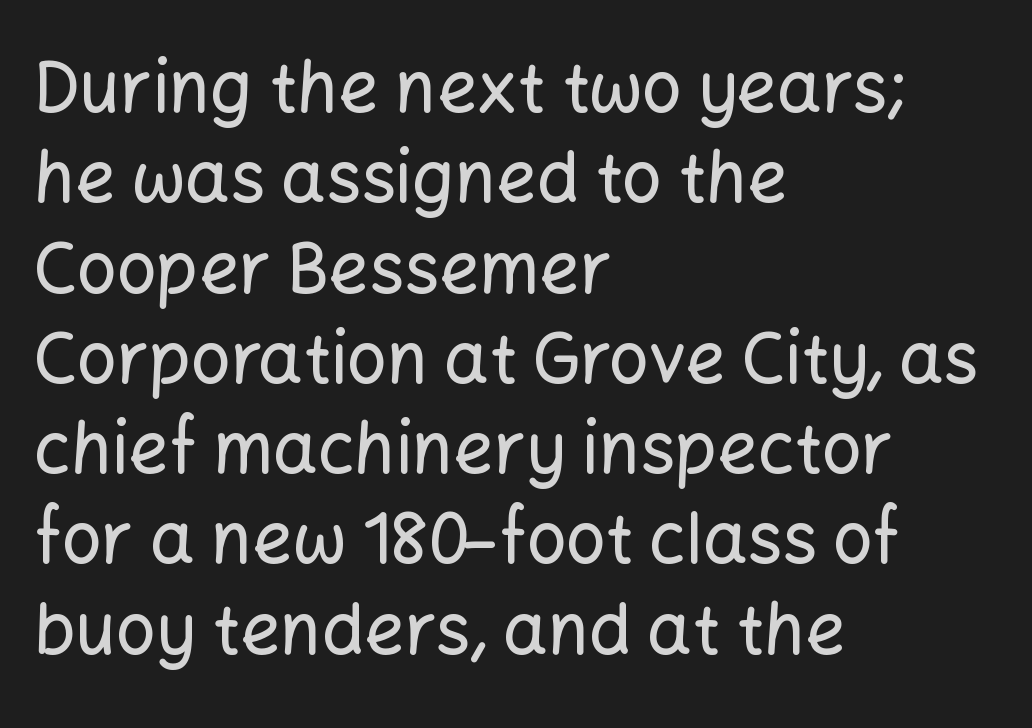
The image shows 70 px sans-serif type, upright; set left-aligned, normal line spacing (1.29x), normal letter spacing, not underlined; low stroke contrast and a medium x-height.
